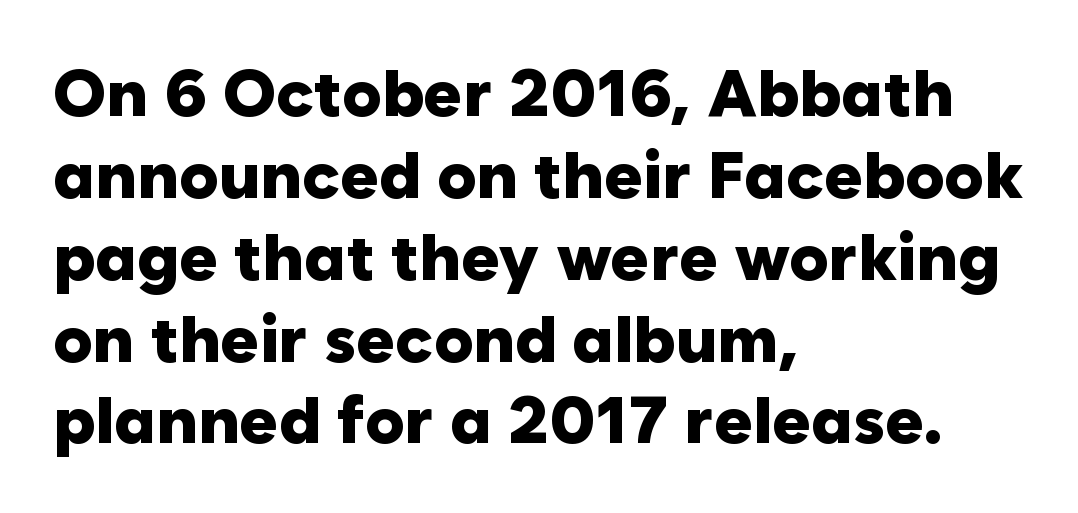
Q: Is the text bold? A: Yes.
Q: Is the text italic (slanted)? A: No, it is upright.
Q: Is the typeface a serif or a sans-serif typeface? A: Sans-serif.
Q: Is the text underlined? A: No.
Q: How is the paragraph aligned? A: Left-aligned.
Q: Is the spacing between letters normal or unusually wide? A: Normal.
Q: Width (condensed, normal, or wide)? A: Normal.
Q: Stroke contrast? A: Low.
Q: x-height? A: Medium.
Q: Monospaced? A: No.
